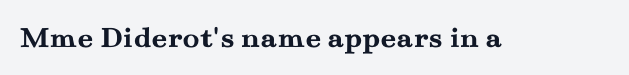
The image shows 31 px semibold, wide serif type, upright; set normal letter spacing, not underlined; medium stroke contrast and a small x-height.
